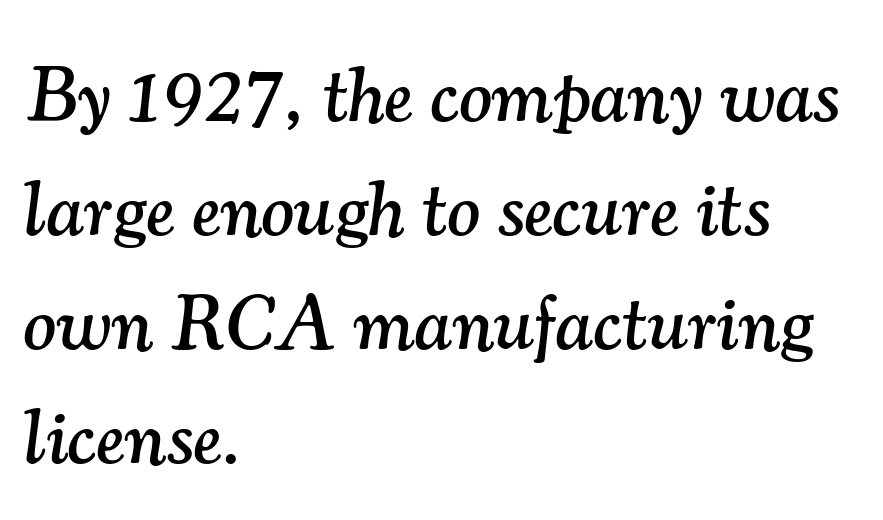
The image shows 78 px serif type, italic (leaning right); set left-aligned, normal line spacing (1.46x), normal letter spacing, not underlined; medium stroke contrast and a small x-height.
